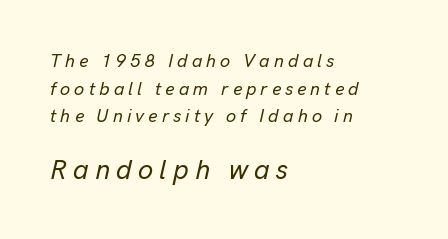
The image shows 27 px text type, italic (leaning right); set left-aligned, normal line spacing (1.53x), unusually wide letter spacing (+0.23 em), not underlined; the second (bottom) block is 1.5x larger.
